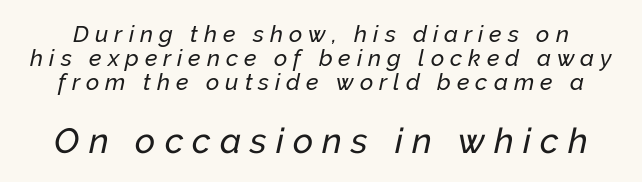
{"italic": "yes", "lean": "right", "slant_degrees": 12, "width": "normal", "stroke_contrast": "low", "x_height": "medium", "monospaced": "no", "underline": "no", "line_spacing": "tight", "line_spacing_ratio": 1.04, "letter_spacing": "wide", "letter_spacing_em": 0.26, "larger_block": "second", "size_ratio": 1.52, "glyph_px": 35}
